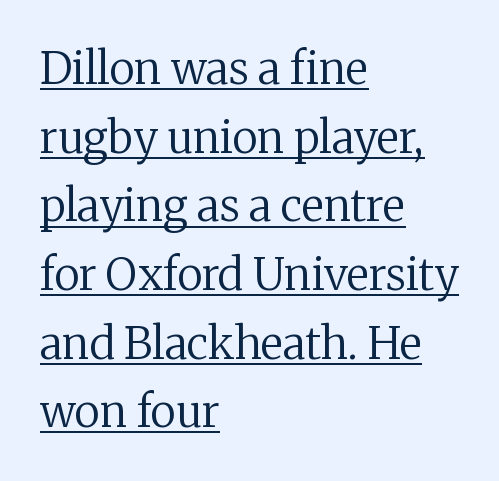
Students, note that the glyphs here touch the page at normal intervals. Is this a sans? No — the strokes have serifs. Check the space under the baseline: a stroke is drawn there. In terms of posture, this sample is upright. The paragraph shown leans on its left margin. Character widths vary here, with narrow letters taking less room than wide ones.
